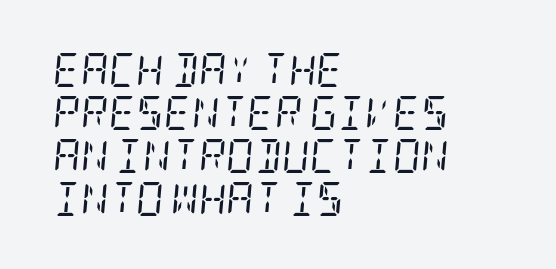
The image shows 34 px regular-weight, condensed serif type, italic (leaning right); set left-aligned, normal line spacing (1.26x), normal letter spacing, not underlined; low stroke contrast and a large x-height.
